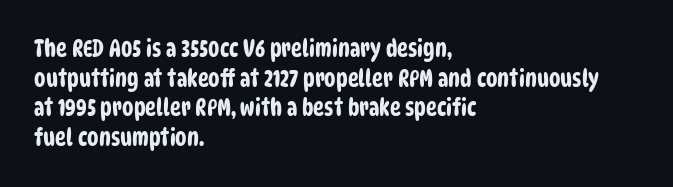
Q: Is the text underlined? A: No.
Q: How is the paragraph aligned? A: Left-aligned.
Q: Is the spacing between letters normal or unusually wide? A: Normal.
Q: Is the spacing between lines tight, normal or loose? A: Normal.
